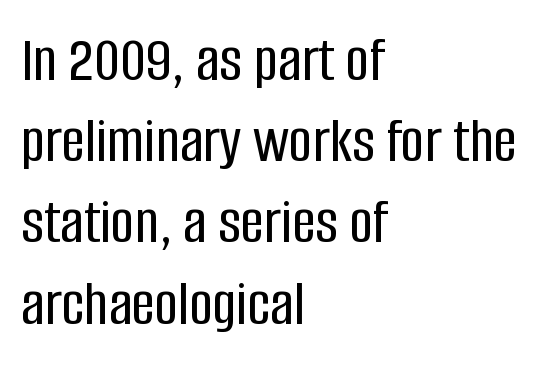
{"serif": "no", "italic": "no", "width": "condensed", "stroke_contrast": "low", "x_height": "large", "monospaced": "no", "underline": "no", "align": "left", "line_spacing": "normal", "line_spacing_ratio": 1.25, "letter_spacing": "normal", "letter_spacing_em": 0.0, "glyph_px": 65}
